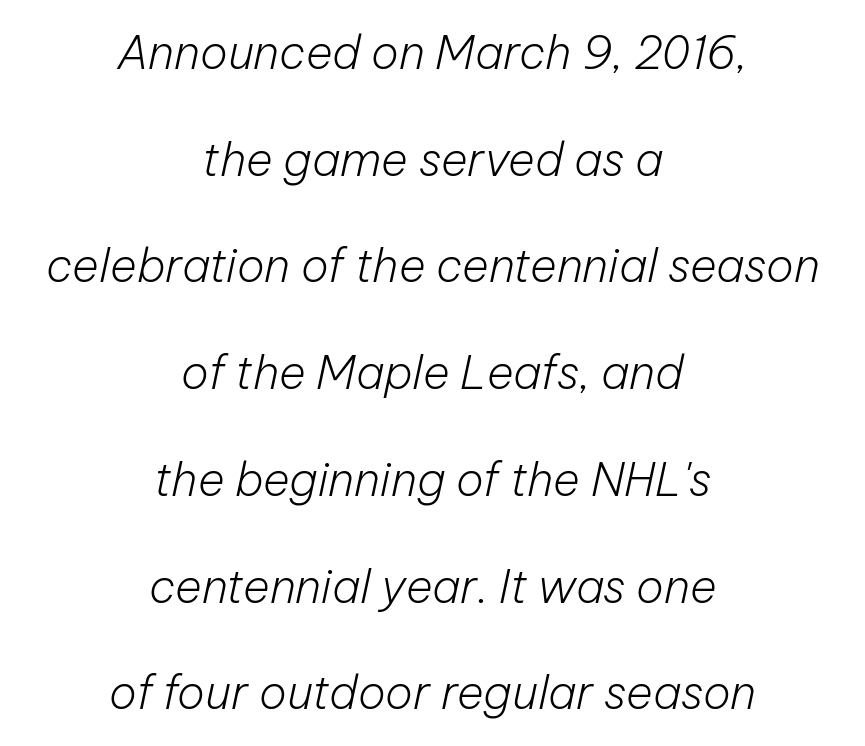
Q: Is the text bold? A: No.
Q: Is the text italic (slanted)? A: Yes, it leans right by about 12 degrees.
Q: Is the text underlined? A: No.
Q: How is the paragraph aligned? A: Centered.
Q: Is the spacing between letters normal or unusually wide? A: Normal.
Q: Is the spacing between lines tight, normal or loose? A: Loose.
Q: Width (condensed, normal, or wide)? A: Normal.
Q: Stroke contrast? A: Low.
Q: x-height? A: Medium.
Q: Monospaced? A: No.
